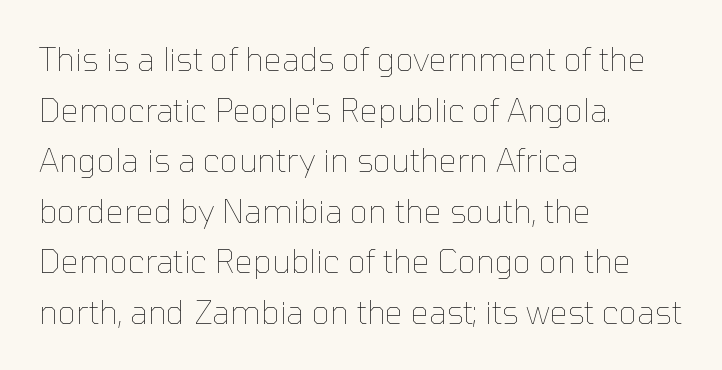
The image shows 32 px thin type, upright; set left-aligned, normal line spacing (1.58x), normal letter spacing, not underlined; low stroke contrast and a medium x-height.
